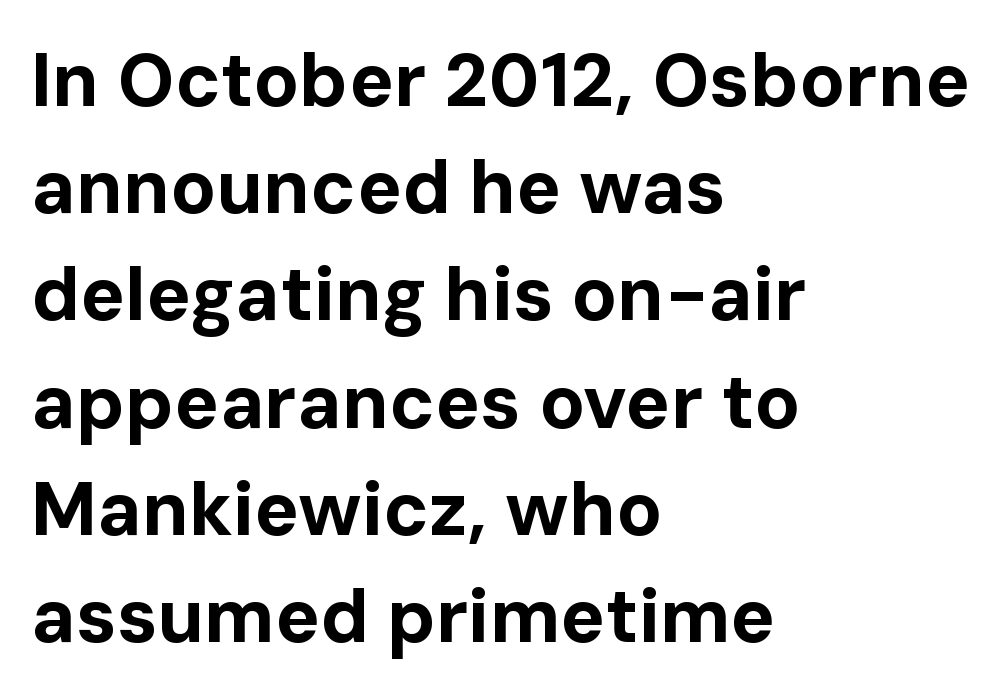
Any mark beneath the type? The region is blank. The rendering uses a moderate line-height, typical for paragraphs. Is the block centered? No — it sits flush against the left margin. Rendered with straight, roman letterforms.
